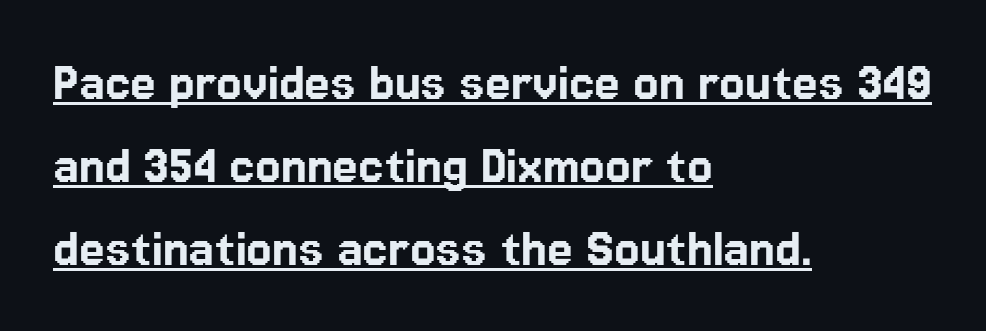
Default kerning and tracking; the words read as compact shapes. The typesetter chose a ragged-right arrangement here. The font's upright variant was chosen for this text. A baseline rule has been typeset under these characters.
